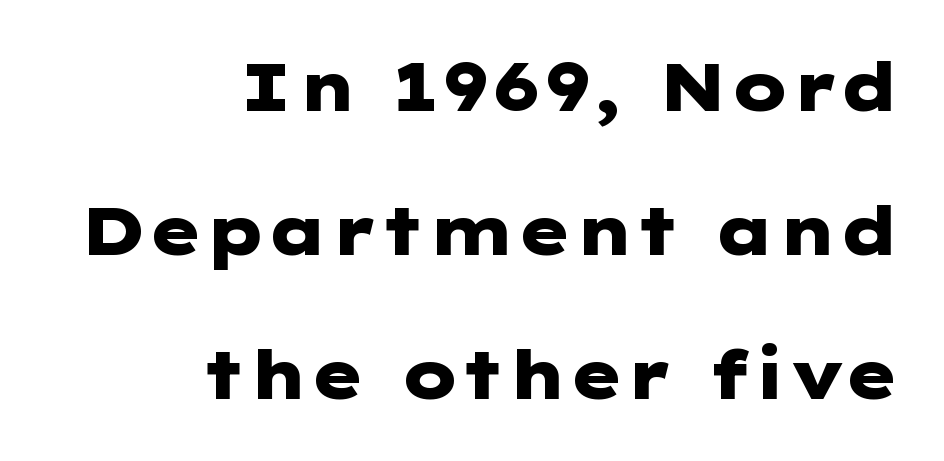
Thick stems and heavy bowls — unmistakably bold. Any mark beneath the type? The region is blank. Successive baselines arrive slowly, with a big drop between each. Upright lettering throughout. Look at the tracking — it's just the regular setting, nothing added. Nothing sits at the stroke ends, so this counts as sans-serif.
